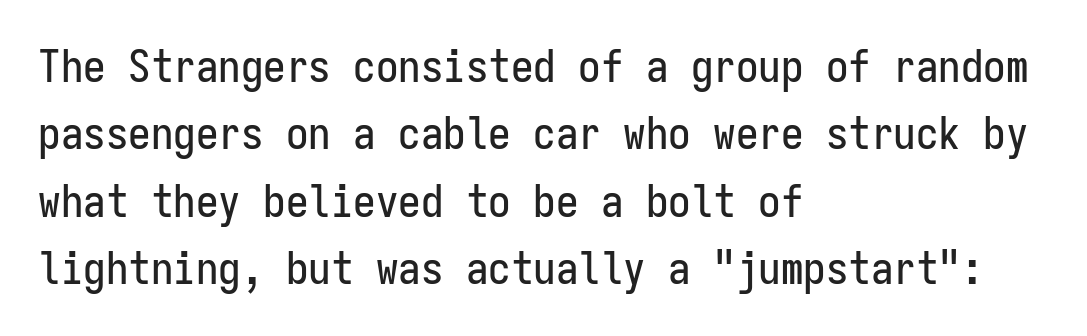
The image shows 45 px condensed sans-serif type, upright, monospaced; set left-aligned, normal line spacing (1.5x), normal letter spacing, not underlined; low stroke contrast and a medium x-height.
